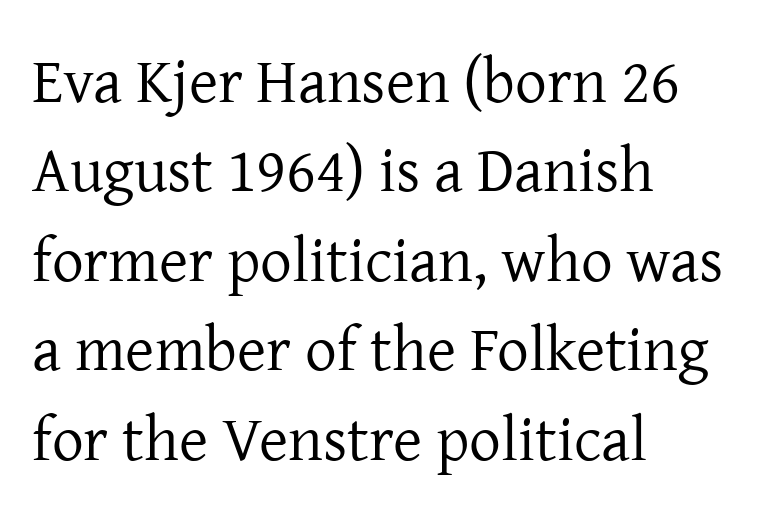
{"serif": "yes", "italic": "no", "bold": "no", "weight": "regular", "width": "normal", "stroke_contrast": "low", "x_height": "medium", "monospaced": "no", "underline": "no", "align": "left", "line_spacing": "normal", "line_spacing_ratio": 1.42, "letter_spacing": "normal", "letter_spacing_em": 0.0, "glyph_px": 63}
